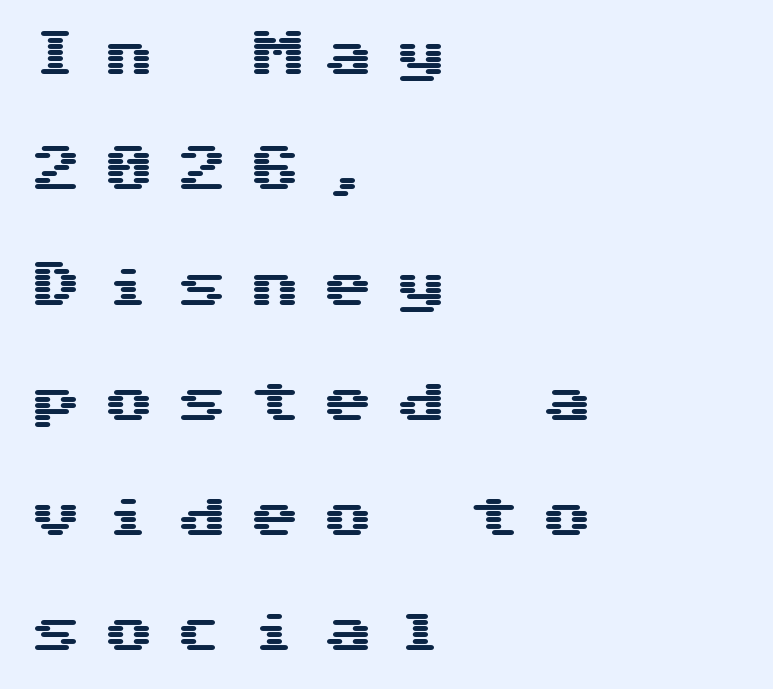
{"serif": "no", "italic": "no", "width": "wide", "stroke_contrast": "medium", "x_height": "medium", "monospaced": "yes", "underline": "no", "align": "left", "line_spacing": "loose", "line_spacing_ratio": 2.26, "letter_spacing": "wide", "letter_spacing_em": 0.43, "glyph_px": 51}
